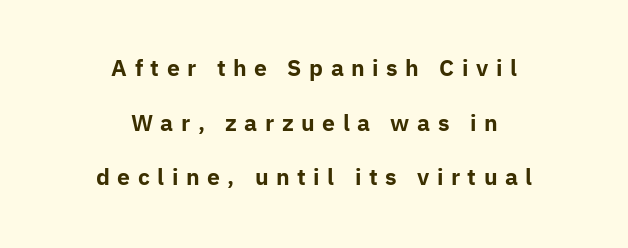
{"italic": "no", "bold": "yes", "underline": "no", "align": "center", "line_spacing": "loose", "line_spacing_ratio": 2.48, "letter_spacing": "wide", "letter_spacing_em": 0.34, "glyph_px": 22}
